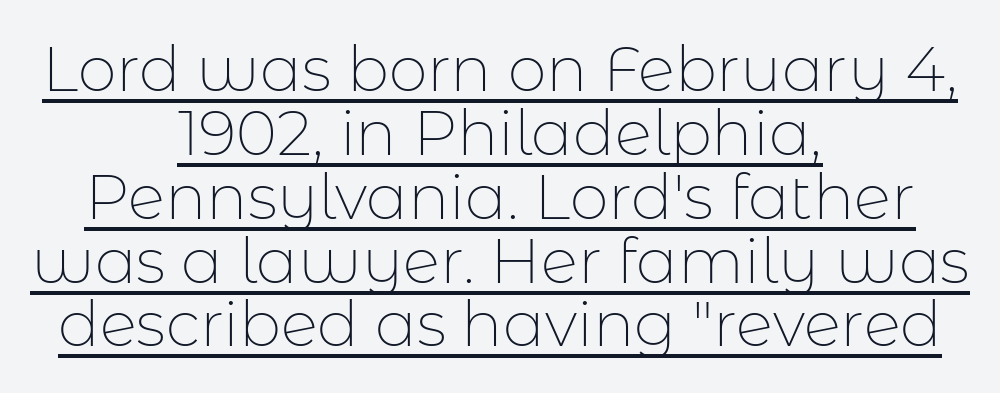
Do the characters align in a grid? No, the font is proportional. Every row of glyphs is offset so its center matches the block's center. The letters sit at their default tracking, neither squeezed nor spread. No letter is thick-stroked: the sample isn't bold. Caption: lettering with a line underneath.
